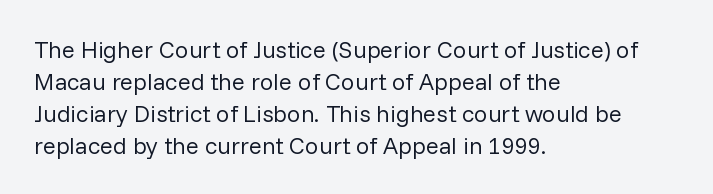
Q: Is the text bold? A: No.
Q: Is the text italic (slanted)? A: No, it is upright.
Q: Is the text underlined? A: No.
Q: How is the paragraph aligned? A: Left-aligned.
Q: Is the spacing between letters normal or unusually wide? A: Normal.
Q: Is the spacing between lines tight, normal or loose? A: Normal.
